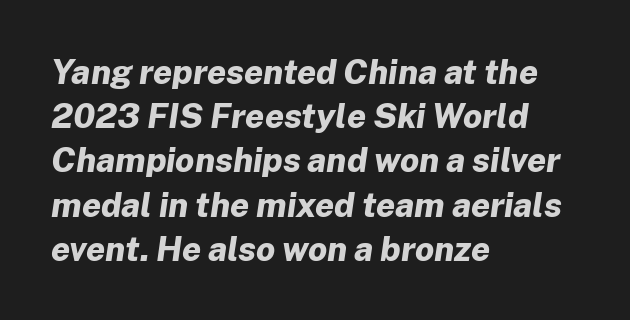
{"italic": "yes", "lean": "right", "slant_degrees": 8, "bold": "yes", "weight": "bold", "width": "normal", "stroke_contrast": "low", "x_height": "medium", "monospaced": "no", "underline": "no", "align": "left", "line_spacing": "normal", "line_spacing_ratio": 1.3, "letter_spacing": "normal", "letter_spacing_em": 0.0, "glyph_px": 34}
